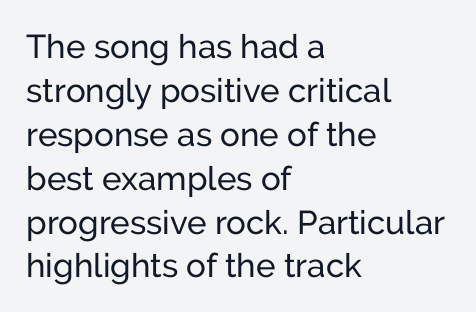
Q: Is the text bold? A: No.
Q: Is the text italic (slanted)? A: No, it is upright.
Q: Is the typeface a serif or a sans-serif typeface? A: Sans-serif.
Q: Is the text underlined? A: No.
Q: How is the paragraph aligned? A: Left-aligned.
Q: Is the spacing between letters normal or unusually wide? A: Normal.
Q: Is the spacing between lines tight, normal or loose? A: Normal.
Q: Width (condensed, normal, or wide)? A: Normal.
Q: Stroke contrast? A: Low.
Q: x-height? A: Medium.
Q: Monospaced? A: No.
